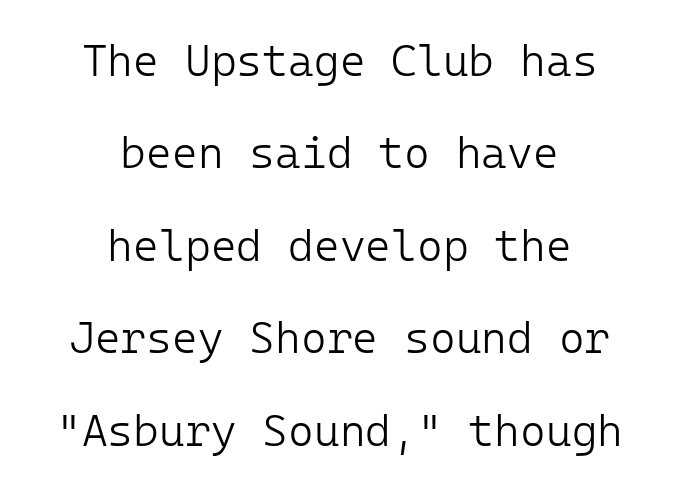
The image shows 44 px light sans-serif type, upright; set centered, loose line spacing (2.1x), normal letter spacing, not underlined; low stroke contrast and a medium x-height.
